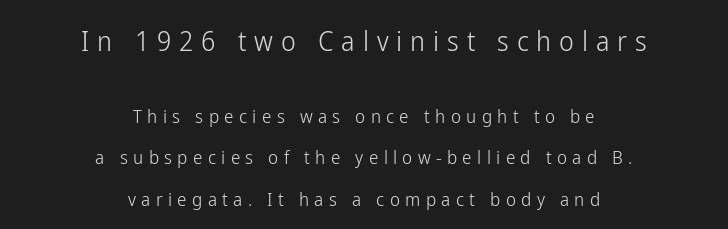
The image shows 28 px light, condensed sans-serif type, upright; set centered, loose line spacing (2.17x), unusually wide letter spacing (+0.28 em), not underlined; the first (top) block is 1.47x larger; low stroke contrast and a medium x-height.
